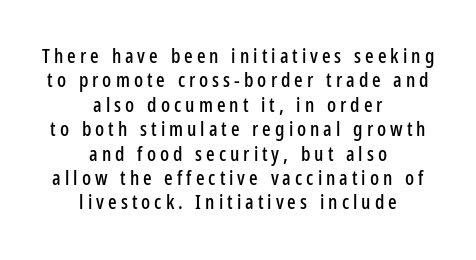
This is the regular roman posture of the typeface. Each row of text sits above clean, open space. Compared with typical body copy, the letter spacing here is much looser. The rendering positions every line midway between the sides.
